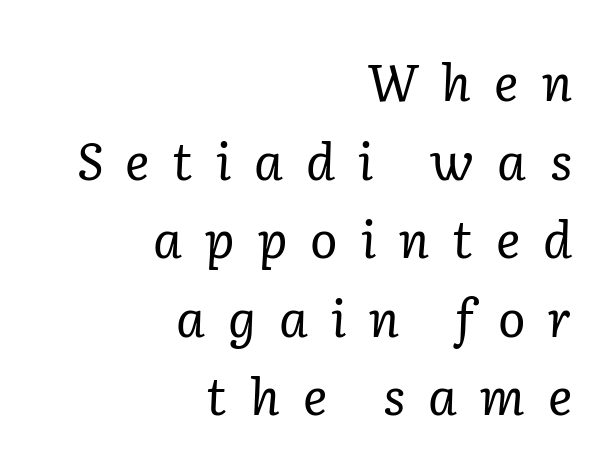
Q: Is the text bold? A: No.
Q: Is the text italic (slanted)? A: Yes, it leans right by about 2 degrees.
Q: Is the typeface a serif or a sans-serif typeface? A: Serif.
Q: Is the text underlined? A: No.
Q: How is the paragraph aligned? A: Right-aligned.
Q: Is the spacing between letters normal or unusually wide? A: Unusually wide.
Q: Is the spacing between lines tight, normal or loose? A: Normal.
Q: Width (condensed, normal, or wide)? A: Normal.
Q: Stroke contrast? A: Low.
Q: x-height? A: Medium.
Q: Monospaced? A: No.
